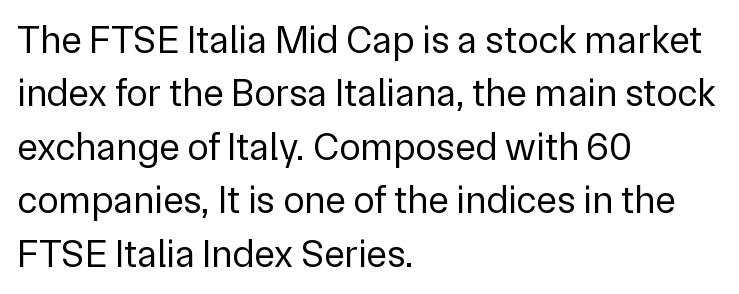
{"serif": "no", "italic": "no", "bold": "no", "weight": "regular", "width": "normal", "stroke_contrast": "low", "x_height": "medium", "monospaced": "no", "underline": "no", "align": "left", "line_spacing": "normal", "line_spacing_ratio": 1.37, "letter_spacing": "normal", "letter_spacing_em": 0.0, "glyph_px": 39}
